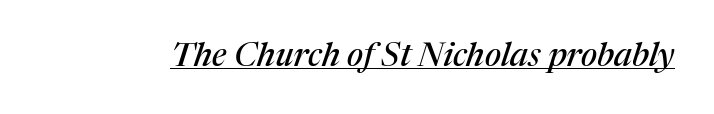
{"serif": "yes", "italic": "yes", "lean": "right", "slant_degrees": 17, "width": "normal", "stroke_contrast": "medium", "x_height": "medium", "monospaced": "no", "underline": "yes", "letter_spacing": "normal", "letter_spacing_em": 0.0, "glyph_px": 33}
